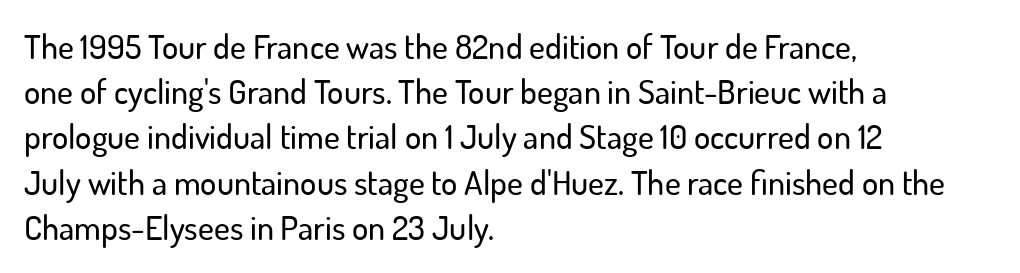
Q: Is the text italic (slanted)? A: No, it is upright.
Q: Is the typeface a serif or a sans-serif typeface? A: Sans-serif.
Q: Is the text underlined? A: No.
Q: How is the paragraph aligned? A: Left-aligned.
Q: Is the spacing between letters normal or unusually wide? A: Normal.
Q: Is the spacing between lines tight, normal or loose? A: Normal.
Q: Width (condensed, normal, or wide)? A: Normal.
Q: Stroke contrast? A: Low.
Q: x-height? A: Small.
Q: Monospaced? A: No.
